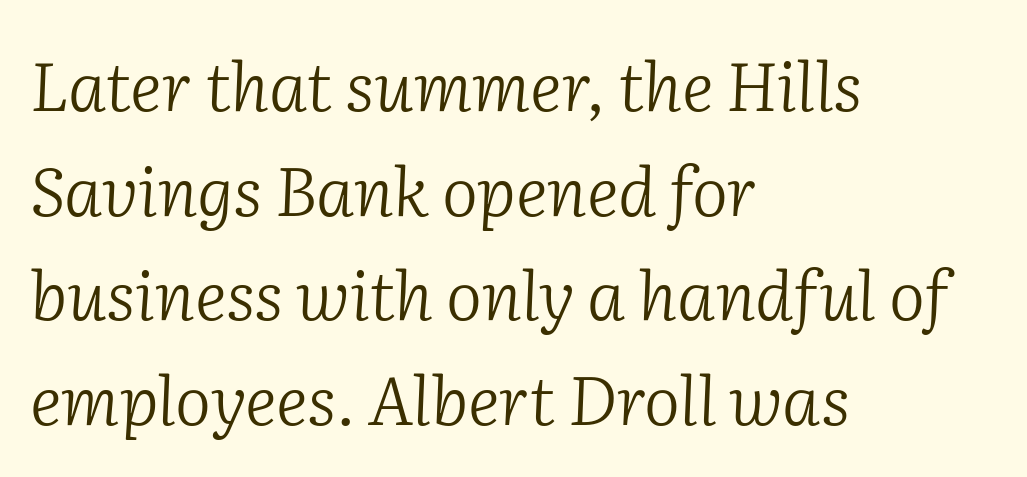
The image shows 68 px light serif type, italic (leaning right); set left-aligned, normal line spacing (1.54x), normal letter spacing, not underlined; low stroke contrast and a medium x-height.
